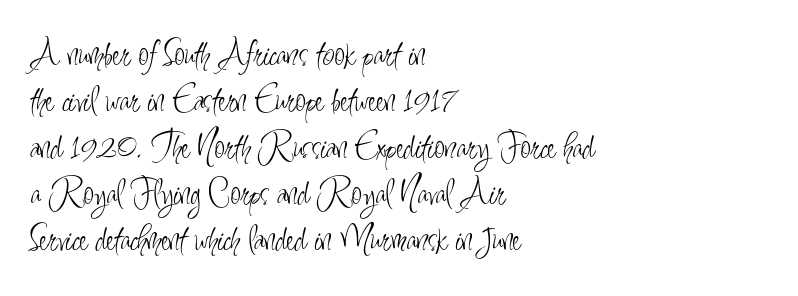
Q: Is the text bold? A: No.
Q: Is the typeface a serif or a sans-serif typeface? A: Sans-serif.
Q: Is the text underlined? A: No.
Q: How is the paragraph aligned? A: Left-aligned.
Q: Is the spacing between letters normal or unusually wide? A: Normal.
Q: Width (condensed, normal, or wide)? A: Condensed.
Q: Stroke contrast? A: Low.
Q: x-height? A: Small.
Q: Monospaced? A: No.
